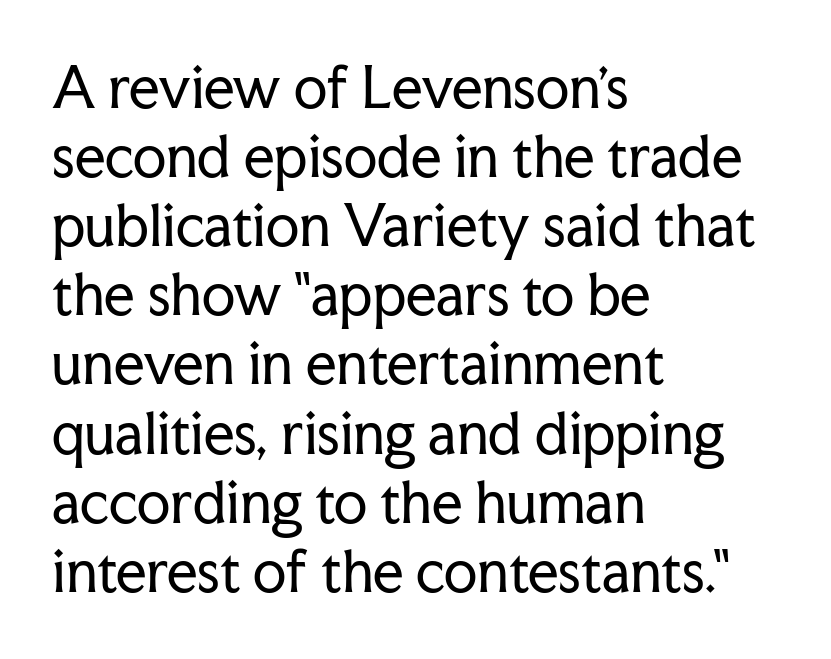
{"serif": "yes", "italic": "no", "bold": "no", "weight": "regular", "width": "normal", "stroke_contrast": "low", "x_height": "medium", "monospaced": "no", "underline": "no", "align": "left", "line_spacing": "normal", "line_spacing_ratio": 1.28, "letter_spacing": "normal", "letter_spacing_em": 0.0, "glyph_px": 54}
